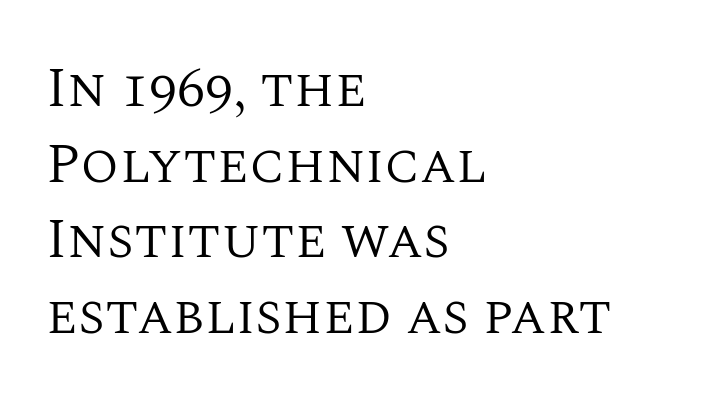
The image shows 56 px regular-weight serif type, upright; set left-aligned, normal line spacing (1.35x), normal letter spacing, not underlined; medium stroke contrast and a large x-height.
